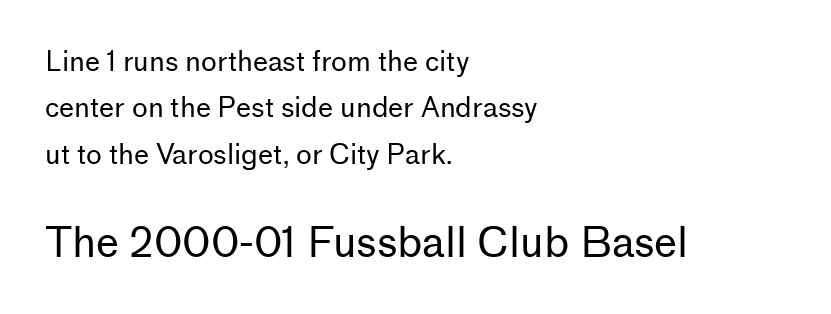
{"serif": "no", "italic": "no", "bold": "no", "weight": "regular", "width": "normal", "stroke_contrast": "low", "x_height": "medium", "monospaced": "no", "underline": "no", "align": "left", "line_spacing_ratio": 1.72, "letter_spacing": "normal", "letter_spacing_em": 0.0, "larger_block": "second", "size_ratio": 1.52, "glyph_px": 41}
